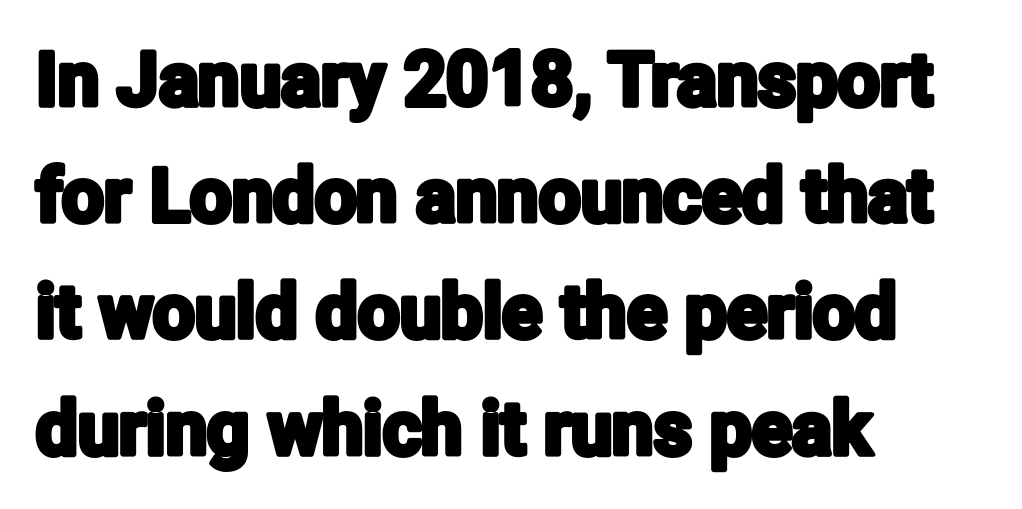
The image shows 74 px condensed sans-serif type, upright; set left-aligned, normal line spacing (1.57x), normal letter spacing, not underlined; low stroke contrast and a medium x-height.
